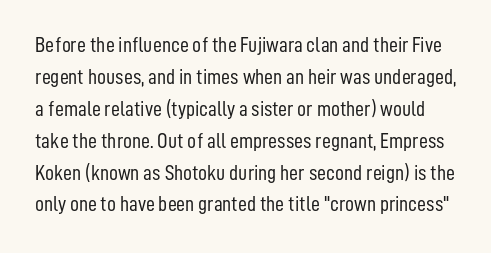
The image shows 22 px text type, upright; set normal line spacing (1.45x), normal letter spacing, not underlined.
